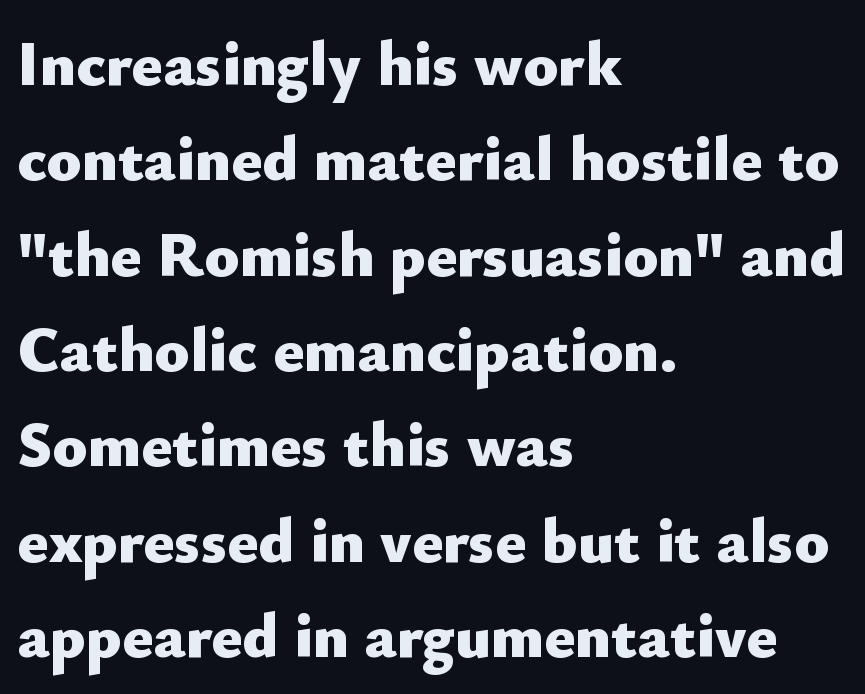
The image shows 64 px heavy sans-serif type, upright; set left-aligned, normal line spacing (1.49x), normal letter spacing, not underlined; low stroke contrast and a small x-height.
